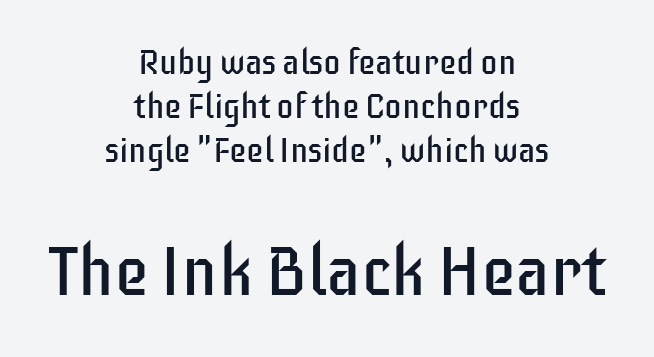
Students, observe: this is what conventionally led text looks like. Every character sits straight up, as roman type does. Character widths vary here, with narrow letters taking less room than wide ones. If you folded the block vertically in half, each line would mirror itself in length. Just letters on the line, the space beneath them empty.
